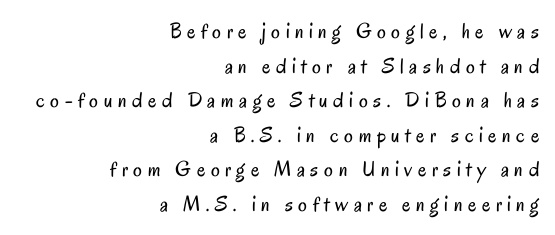
Q: Is the text bold? A: No.
Q: Is the text italic (slanted)? A: No, it is upright.
Q: Is the text underlined? A: No.
Q: How is the paragraph aligned? A: Right-aligned.
Q: Is the spacing between letters normal or unusually wide? A: Unusually wide.
Q: Is the spacing between lines tight, normal or loose? A: Normal.
